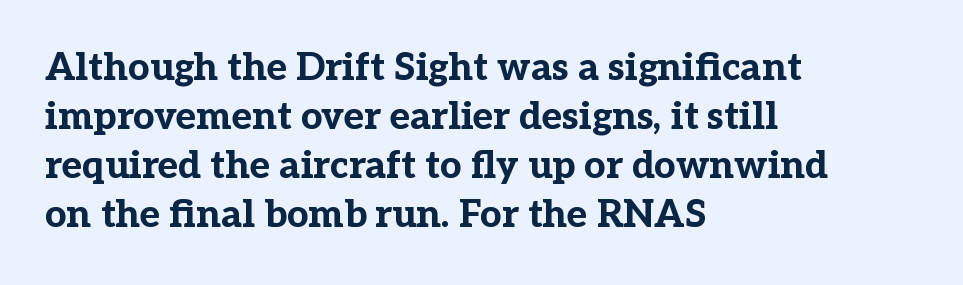
Typographic density is high because the face is bold. Each row of text sits above clean, open space. Regarding leading, the lines here are spaced in the standard way. Default kerning and tracking; the words read as compact shapes. This rendering uses left alignment, leaving the right contour irregular. Nope, not italic — everything's standing straight.
